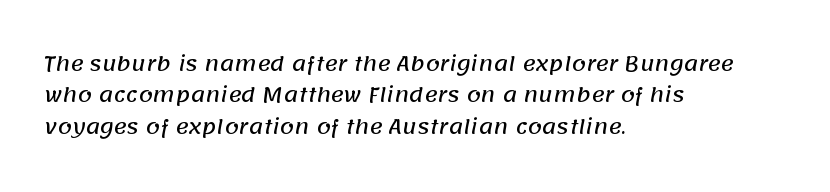
Q: Is the text underlined? A: No.
Q: How is the paragraph aligned? A: Left-aligned.
Q: Is the spacing between letters normal or unusually wide? A: Normal.
Q: Is the spacing between lines tight, normal or loose? A: Normal.
